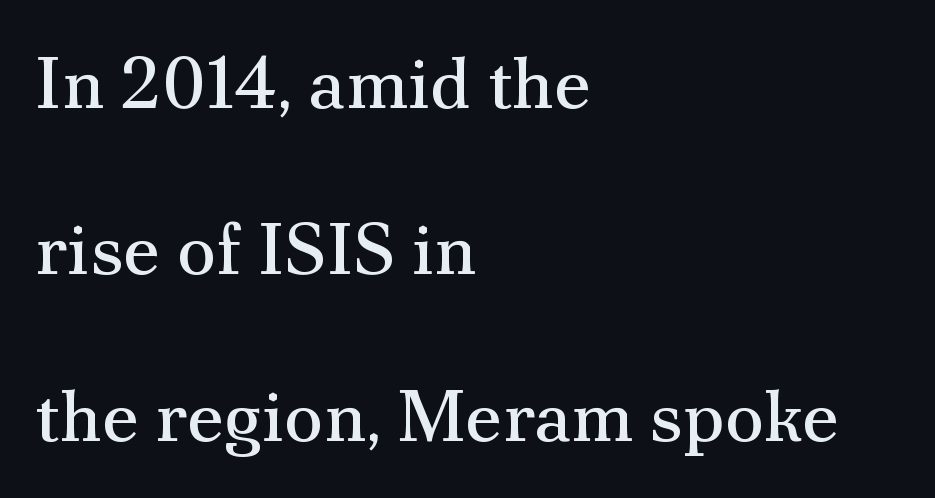
{"serif": "yes", "italic": "no", "bold": "no", "weight": "regular", "width": "normal", "stroke_contrast": "medium", "x_height": "small", "monospaced": "no", "underline": "no", "align": "left", "line_spacing": "loose", "line_spacing_ratio": 2.28, "letter_spacing": "normal", "letter_spacing_em": 0.0, "glyph_px": 73}
